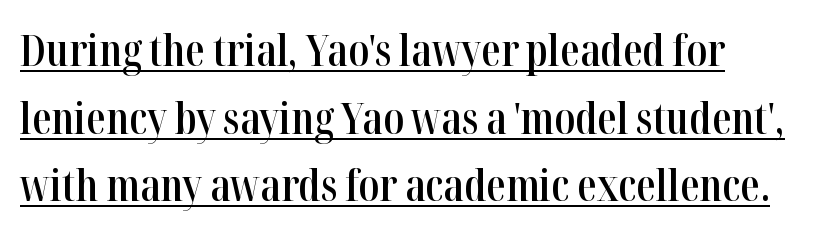
{"serif": "yes", "italic": "no", "bold": "semi", "weight": "semibold", "width": "condensed", "stroke_contrast": "high", "x_height": "medium", "monospaced": "no", "underline": "yes", "line_spacing": "normal", "line_spacing_ratio": 1.57, "letter_spacing": "normal", "letter_spacing_em": 0.0, "glyph_px": 43}
